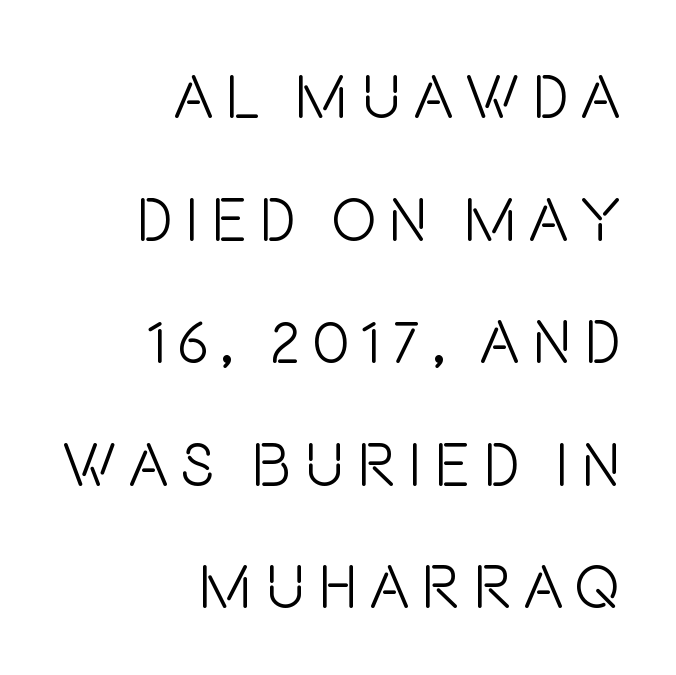
The image shows 61 px light, condensed sans-serif type, upright; set right-aligned, loose line spacing (2.01x), not underlined; low stroke contrast and a large x-height.
